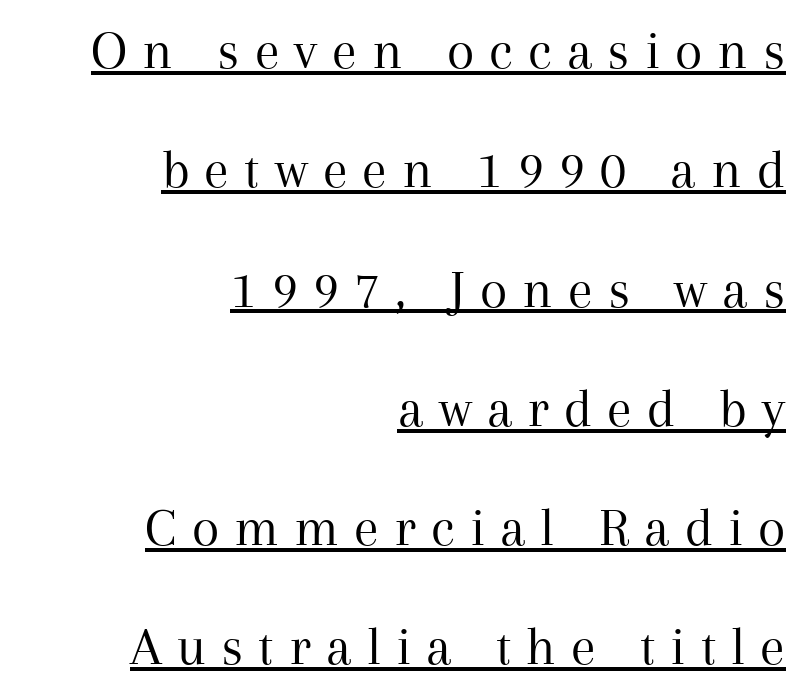
Q: Is the text bold? A: No.
Q: Is the text italic (slanted)? A: No, it is upright.
Q: Is the typeface a serif or a sans-serif typeface? A: Serif.
Q: Is the text underlined? A: Yes.
Q: How is the paragraph aligned? A: Right-aligned.
Q: Is the spacing between letters normal or unusually wide? A: Unusually wide.
Q: Is the spacing between lines tight, normal or loose? A: Loose.
Q: Width (condensed, normal, or wide)? A: Normal.
Q: Stroke contrast? A: Medium.
Q: x-height? A: Medium.
Q: Monospaced? A: No.
